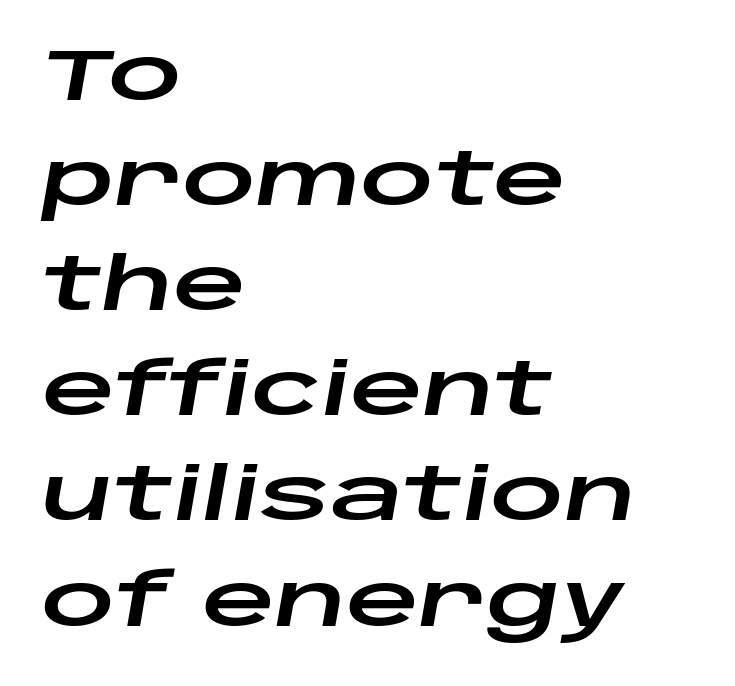
Regular leading. Varying glyph widths throughout — classic text-font behaviour. Descenders hang freely into open space. When letters slant like this, we call the style italic.
